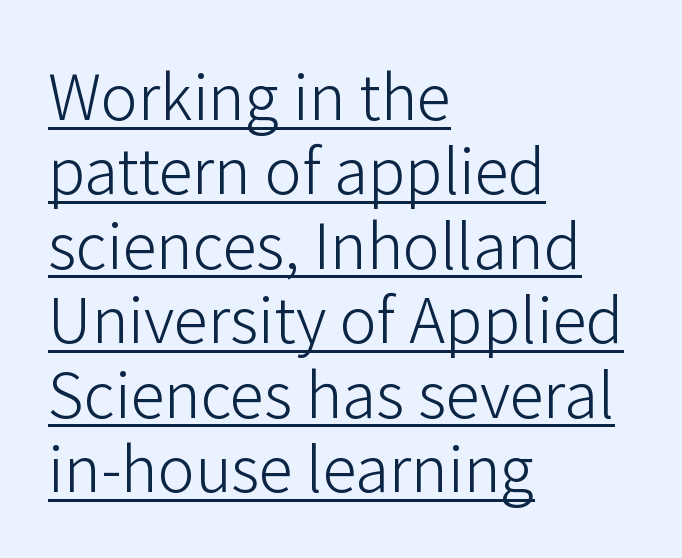
{"serif": "no", "italic": "no", "bold": "no", "weight": "light", "width": "normal", "stroke_contrast": "low", "x_height": "medium", "monospaced": "no", "underline": "yes", "align": "left", "line_spacing_ratio": 1.2, "letter_spacing": "normal", "letter_spacing_em": 0.0, "glyph_px": 62}
